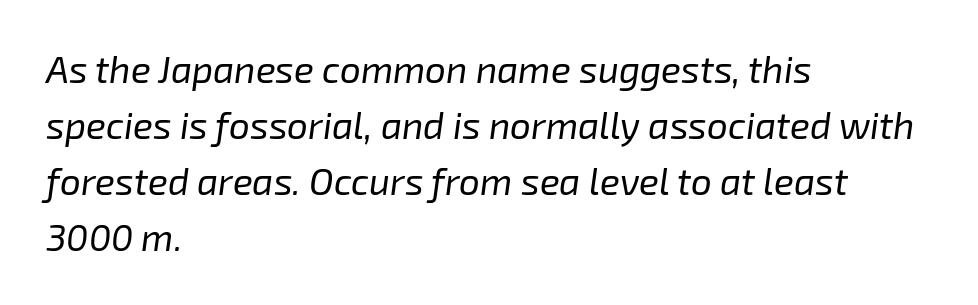
Q: Is the text bold? A: No.
Q: Is the text italic (slanted)? A: Yes, it leans right by about 8 degrees.
Q: Is the text underlined? A: No.
Q: How is the paragraph aligned? A: Left-aligned.
Q: Is the spacing between letters normal or unusually wide? A: Normal.
Q: Is the spacing between lines tight, normal or loose? A: Normal.
Q: Width (condensed, normal, or wide)? A: Normal.
Q: Stroke contrast? A: Low.
Q: x-height? A: Medium.
Q: Monospaced? A: No.
